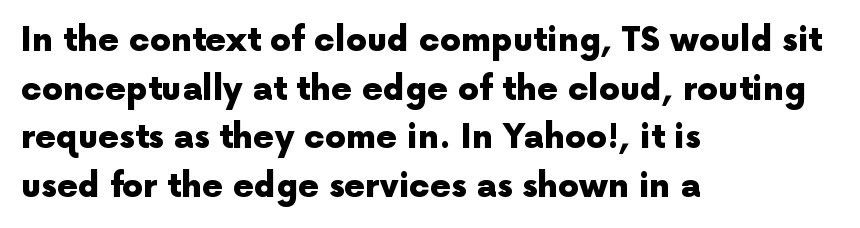
The image shows 33 px heavy sans-serif type, upright; set left-aligned, normal line spacing (1.47x), normal letter spacing, not underlined; a medium x-height.
